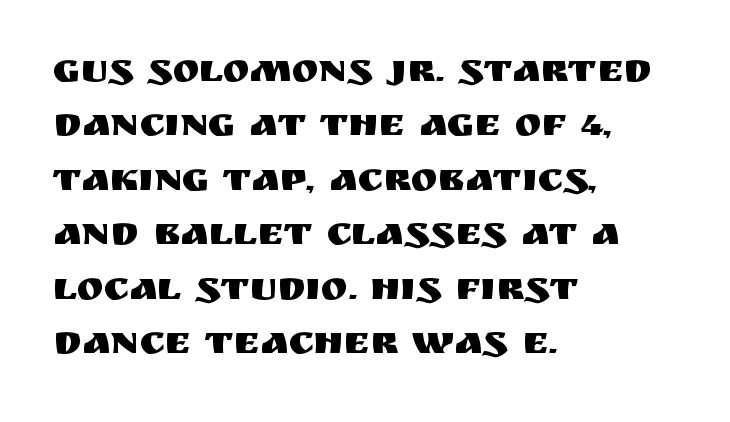
The image shows 40 px sans-serif type, upright; set left-aligned, normal line spacing (1.36x), normal letter spacing, not underlined; medium stroke contrast and a large x-height.
